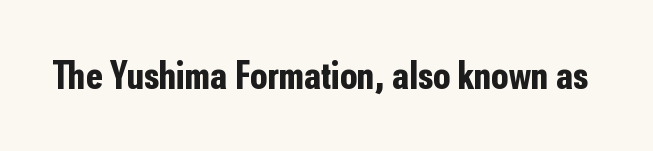
The image shows 39 px bold, condensed sans-serif type, upright; set normal letter spacing, not underlined; low stroke contrast and a medium x-height.
